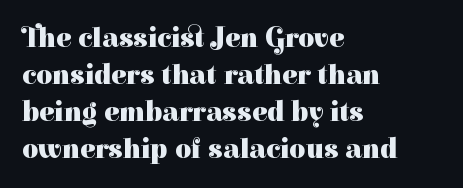
{"serif": "yes", "italic": "no", "bold": "yes", "weight": "heavy", "width": "normal", "stroke_contrast": "high", "x_height": "medium", "monospaced": "no", "underline": "no", "align": "left", "line_spacing": "normal", "line_spacing_ratio": 1.32, "letter_spacing": "normal", "letter_spacing_em": 0.0, "glyph_px": 28}
